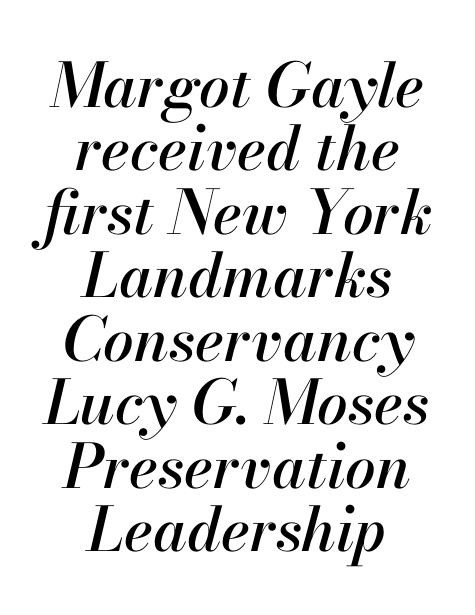
{"italic": "yes", "lean": "right", "slant_degrees": 13, "width": "normal", "stroke_contrast": "high", "x_height": "small", "monospaced": "no", "underline": "no", "align": "center", "line_spacing": "tight", "line_spacing_ratio": 1.04, "letter_spacing": "normal", "letter_spacing_em": 0.0, "glyph_px": 61}
